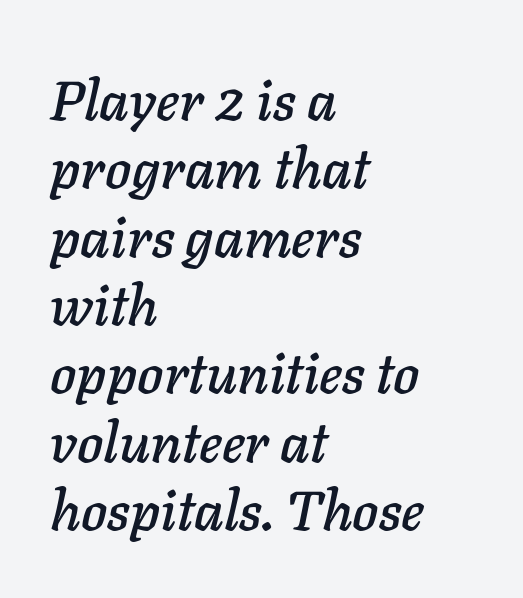
No extra tracking has been applied to these lines. This sample has the flowing, uneven cadence of proportional lettering. Check under the words: just untouched page. One-word summary of the alignment: left. Is the type slanted? Yes — the strokes lean at a clear angle.
